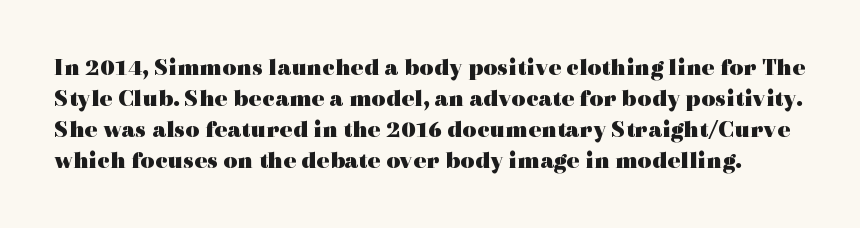
The face used here is rendered with its standard letterfit. A dark, heavy texture on the line: the type is bold. Horizontal bands of white between lines are of average thickness. The typography opts for an upright posture over an oblique one. The baseline area is clear.
